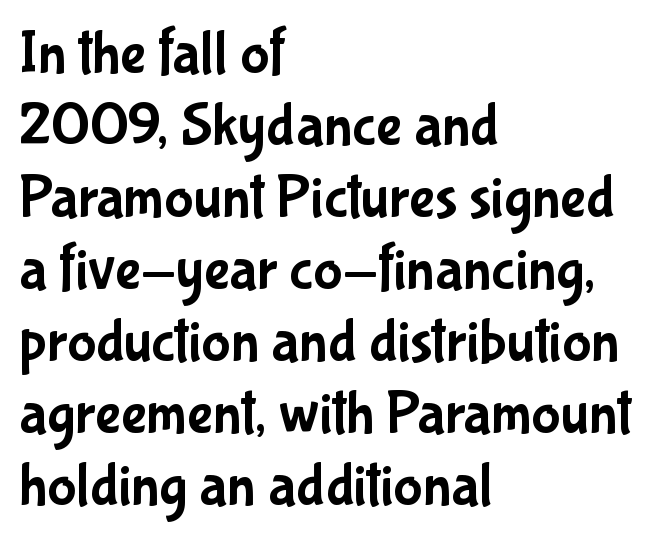
Q: Is the text italic (slanted)? A: No, it is upright.
Q: Is the typeface a serif or a sans-serif typeface? A: Sans-serif.
Q: Is the text underlined? A: No.
Q: How is the paragraph aligned? A: Left-aligned.
Q: Is the spacing between letters normal or unusually wide? A: Normal.
Q: Width (condensed, normal, or wide)? A: Condensed.
Q: Stroke contrast? A: Low.
Q: x-height? A: Medium.
Q: Monospaced? A: No.
